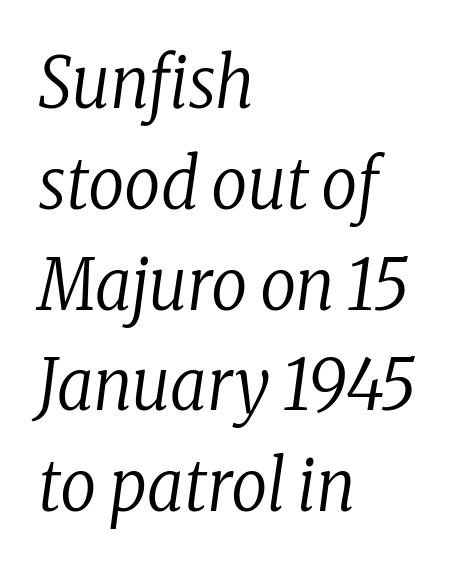
{"serif": "yes", "italic": "yes", "lean": "right", "slant_degrees": 8, "bold": "no", "weight": "regular", "width": "condensed", "stroke_contrast": "low", "x_height": "medium", "monospaced": "no", "underline": "no", "align": "left", "line_spacing": "normal", "line_spacing_ratio": 1.42, "letter_spacing": "normal", "letter_spacing_em": 0.0, "glyph_px": 71}
